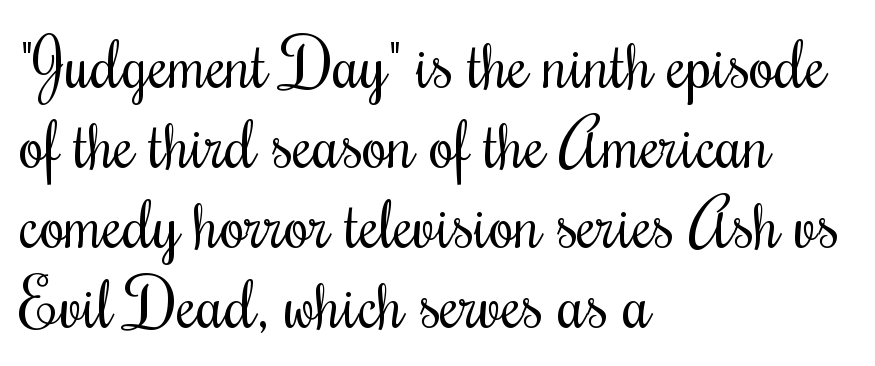
Q: Is the text bold? A: No.
Q: Is the text italic (slanted)? A: Yes.
Q: Is the typeface a serif or a sans-serif typeface? A: Serif.
Q: Is the text underlined? A: No.
Q: How is the paragraph aligned? A: Left-aligned.
Q: Is the spacing between letters normal or unusually wide? A: Normal.
Q: Width (condensed, normal, or wide)? A: Condensed.
Q: Stroke contrast? A: Medium.
Q: x-height? A: Small.
Q: Monospaced? A: No.
